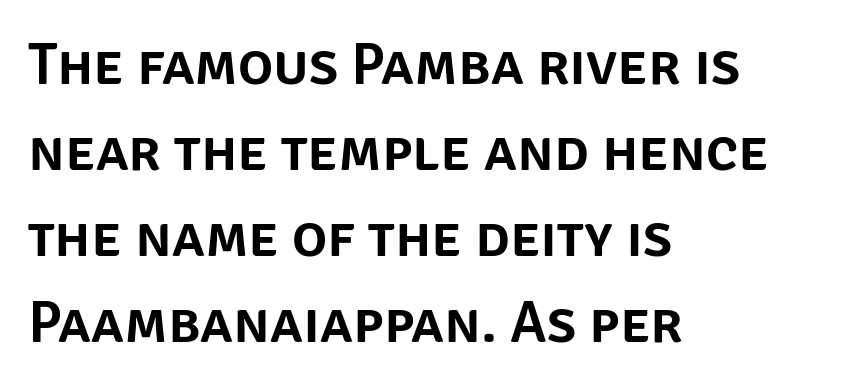
{"serif": "no", "italic": "no", "width": "normal", "stroke_contrast": "low", "x_height": "large", "monospaced": "no", "underline": "no", "align": "left", "line_spacing": "normal", "line_spacing_ratio": 1.46, "letter_spacing": "normal", "letter_spacing_em": 0.0, "glyph_px": 59}
